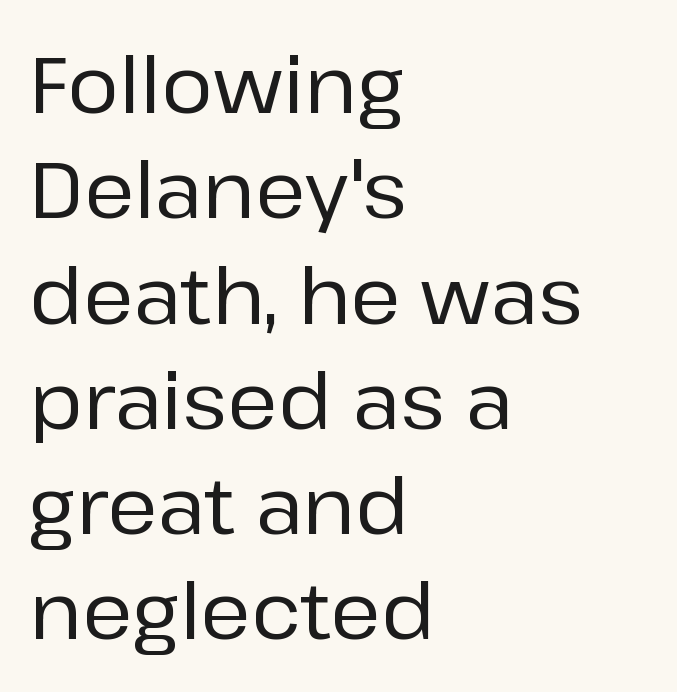
Q: Is the text italic (slanted)? A: No, it is upright.
Q: Is the typeface a serif or a sans-serif typeface? A: Sans-serif.
Q: Is the text underlined? A: No.
Q: How is the paragraph aligned? A: Left-aligned.
Q: Is the spacing between letters normal or unusually wide? A: Normal.
Q: Is the spacing between lines tight, normal or loose? A: Normal.
Q: Width (condensed, normal, or wide)? A: Normal.
Q: Stroke contrast? A: Low.
Q: x-height? A: Medium.
Q: Monospaced? A: No.
